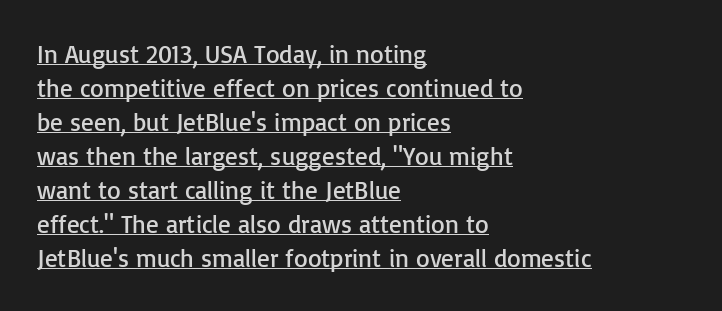
The cut favours lightness, reaching ordinary text weight at its darkest. The passage is arranged the way most books set body copy — flush left. Ordinary non-slanted type is in use. This sample carries an underscore along the baseline area.
